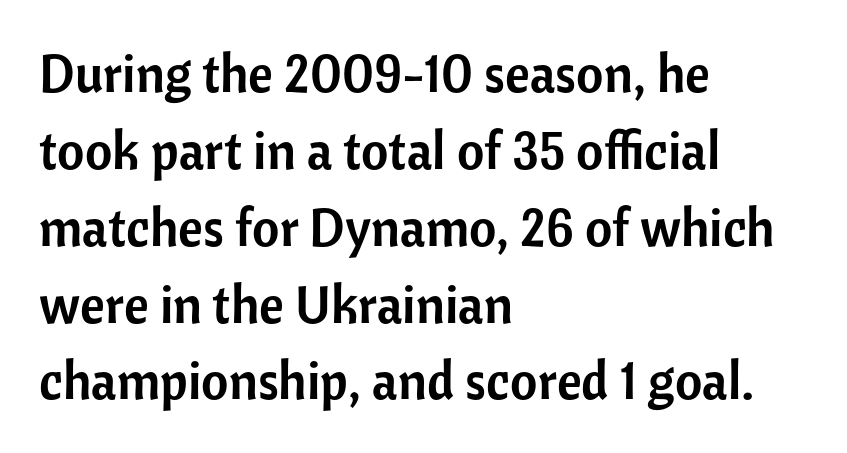
The image shows 53 px sans-serif type, upright; set left-aligned, normal line spacing (1.45x), normal letter spacing, not underlined; low stroke contrast and a medium x-height.
